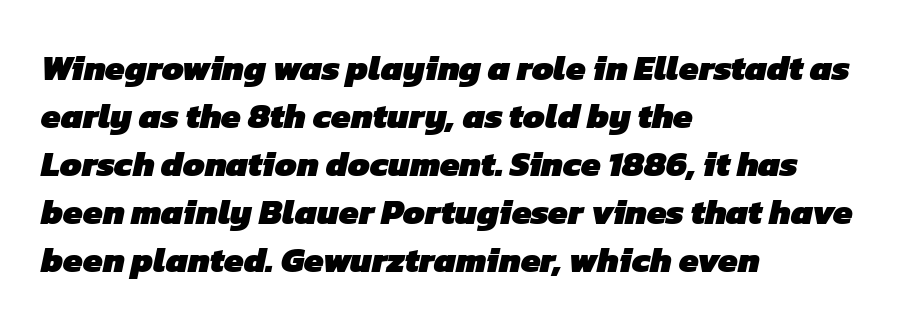
Evenly set lines give the paragraph a standard silhouette. Look at the tracking — it's just the regular setting, nothing added. These lines are rendered in a variable-pitch font. The glyphs are unaccompanied by any horizontal stroke below them. A classic flush-left, rag-right setting is used for this passage. The text was rendered using a sans face with plain stroke endings.
